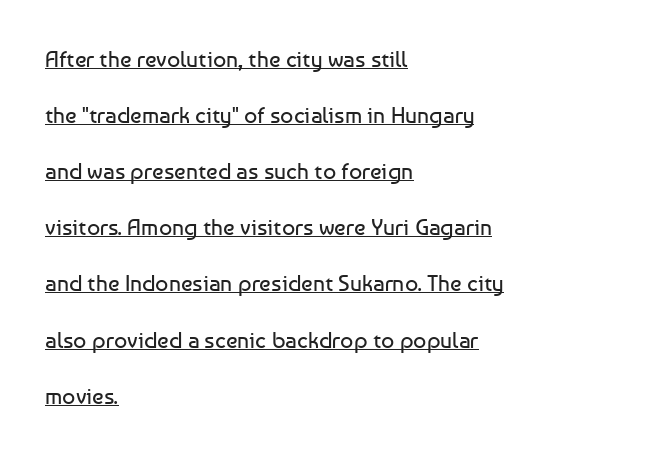
{"italic": "no", "bold": "no", "underline": "yes", "align": "left", "line_spacing": "loose", "line_spacing_ratio": 2.44, "letter_spacing": "normal", "letter_spacing_em": 0.0, "glyph_px": 23}
